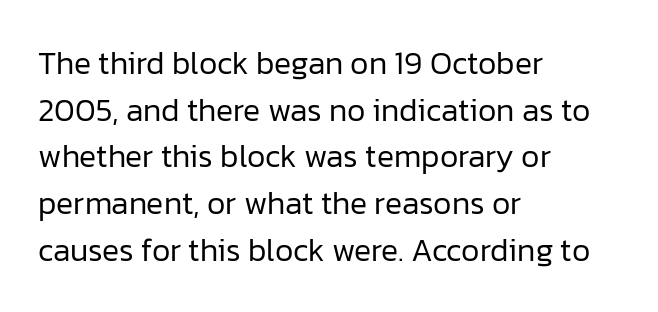
Q: Is the text bold? A: No.
Q: Is the text italic (slanted)? A: No, it is upright.
Q: Is the typeface a serif or a sans-serif typeface? A: Sans-serif.
Q: Is the text underlined? A: No.
Q: How is the paragraph aligned? A: Left-aligned.
Q: Is the spacing between letters normal or unusually wide? A: Normal.
Q: Is the spacing between lines tight, normal or loose? A: Normal.
Q: Width (condensed, normal, or wide)? A: Normal.
Q: Stroke contrast? A: Low.
Q: x-height? A: Medium.
Q: Monospaced? A: No.
